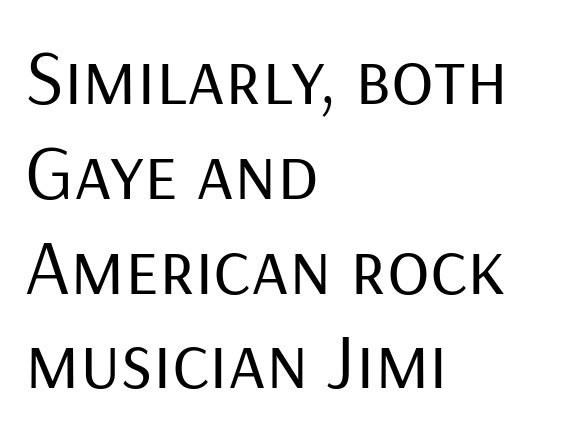
Layout note: lines flush left. In terms of letterspacing, this is plain default setting. The glyphs in this specimen are sans serif. Each stroke keeps to a modest, everyday thickness or less. You can tell it's not italic because the verticals are truly vertical.
